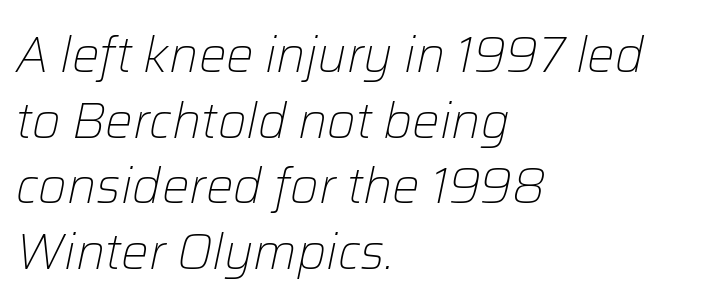
The image shows 49 px light type, italic (leaning right); set left-aligned, normal line spacing (1.34x), normal letter spacing, not underlined; low stroke contrast and a medium x-height.
